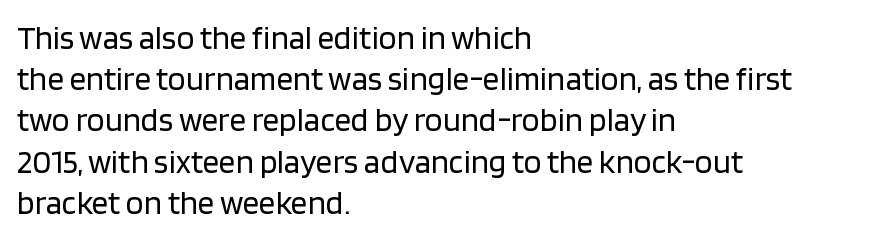
The image shows 33 px regular-weight sans-serif type, upright; set left-aligned, normal line spacing (1.25x), normal letter spacing, not underlined; low stroke contrast and a large x-height.
